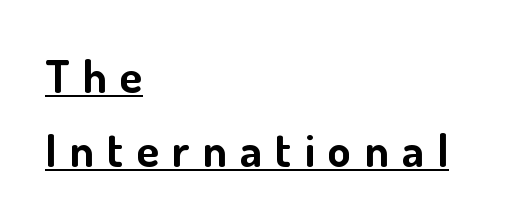
The image shows 46 px bold sans-serif type, upright; set left-aligned, normal line spacing (1.61x), unusually wide letter spacing (+0.29 em), underlined; low stroke contrast and a small x-height.
